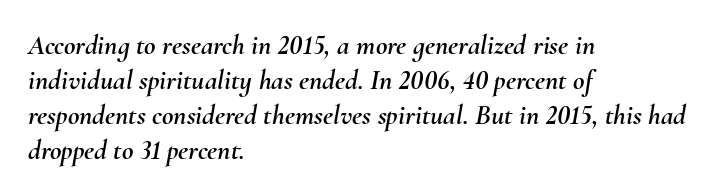
{"italic": "yes", "lean": "right", "slant_degrees": 10, "width": "normal", "stroke_contrast": "medium", "x_height": "small", "monospaced": "no", "underline": "no", "align": "left", "line_spacing": "normal", "line_spacing_ratio": 1.25, "letter_spacing": "normal", "letter_spacing_em": 0.0, "glyph_px": 28}
